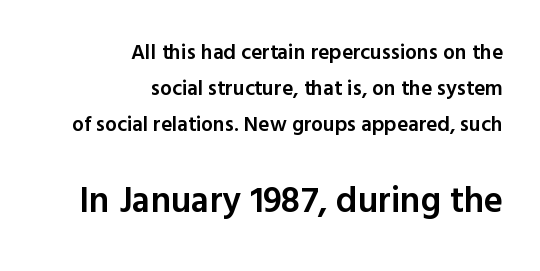
The image shows 36 px semibold sans-serif type, upright; set right-aligned, line spacing 1.71x, normal letter spacing, not underlined; the second (bottom) block is 1.71x larger; a medium x-height.
